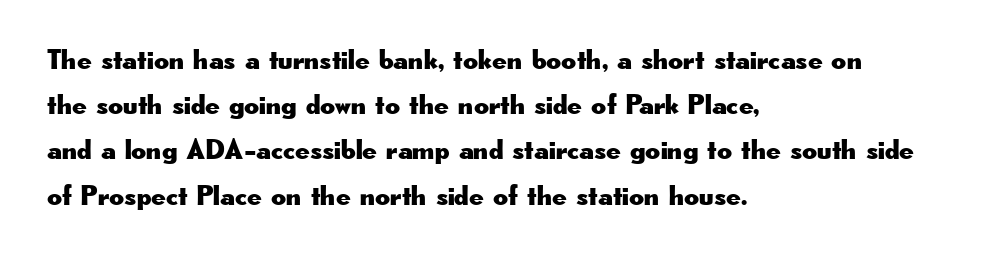
The image shows 29 px wide sans-serif type, upright; set left-aligned, normal line spacing (1.56x), normal letter spacing, not underlined; low stroke contrast and a small x-height.
